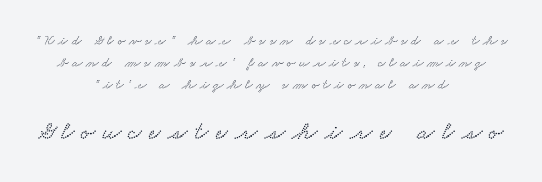
{"underline": "no", "align": "center", "line_spacing": "normal", "line_spacing_ratio": 1.57, "letter_spacing": "wide", "letter_spacing_em": 0.28, "larger_block": "second", "size_ratio": 1.86, "glyph_px": 26}
